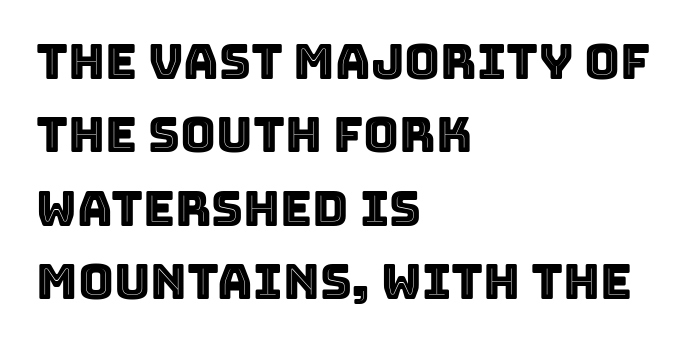
Tracking value appears to be zero — textbook default spacing. Notice how the passage keeps a crisp vertical edge on the left only. Underlining? Definitely not there. Horizontal bands of white between lines are of average thickness. The letters advance in unequal steps, a hallmark of proportional type. Unlike italic type, these characters show no tilt at all.
